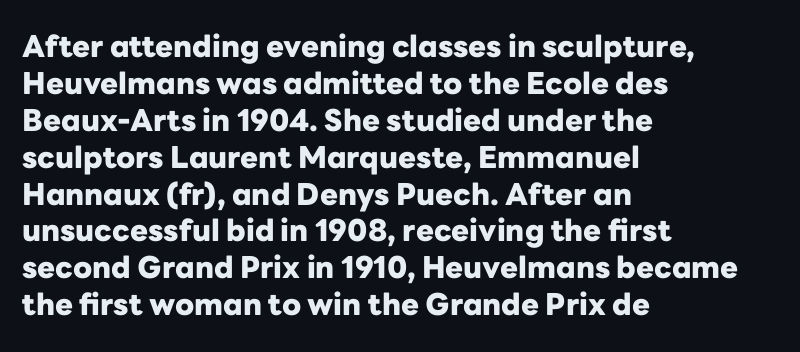
Q: Is the text bold? A: Yes.
Q: Is the text italic (slanted)? A: No, it is upright.
Q: Is the typeface a serif or a sans-serif typeface? A: Sans-serif.
Q: Is the text underlined? A: No.
Q: How is the paragraph aligned? A: Left-aligned.
Q: Is the spacing between letters normal or unusually wide? A: Normal.
Q: Width (condensed, normal, or wide)? A: Normal.
Q: Stroke contrast? A: Low.
Q: x-height? A: Medium.
Q: Monospaced? A: No.
